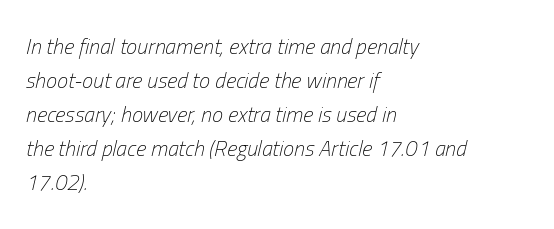
Q: Is the text bold? A: No.
Q: Is the text italic (slanted)? A: Yes, it leans right by about 13 degrees.
Q: Is the text underlined? A: No.
Q: How is the paragraph aligned? A: Left-aligned.
Q: Is the spacing between letters normal or unusually wide? A: Normal.
Q: Is the spacing between lines tight, normal or loose? A: Normal.
